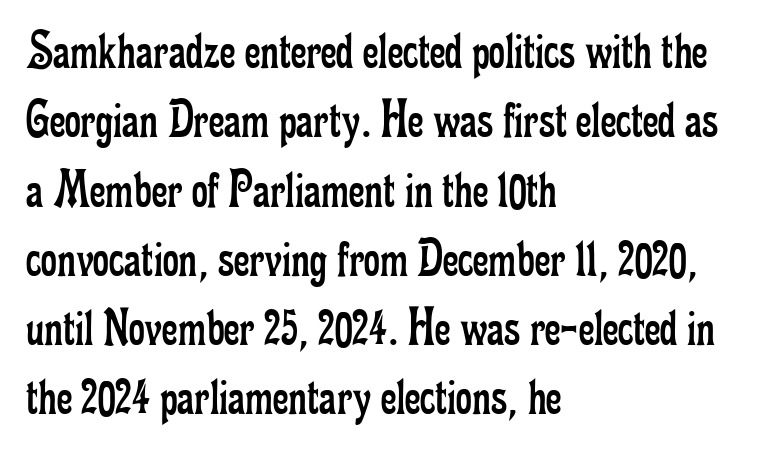
{"serif": "yes", "italic": "no", "bold": "no", "weight": "regular", "width": "condensed", "stroke_contrast": "low", "x_height": "small", "monospaced": "no", "underline": "no", "align": "left", "line_spacing": "normal", "line_spacing_ratio": 1.26, "letter_spacing": "normal", "letter_spacing_em": 0.0, "glyph_px": 55}
